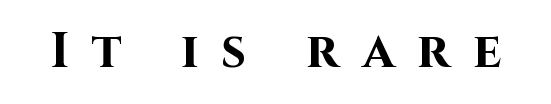
The glyphs in this specimen are sans serif. Students, this is bold: see how much ink each stroke carries. You could not count columns in this text — the font is proportionally spaced. Here the glyphs are tracked loosely, breaking word shapes into spaced letters. A roman cut, with each character standing at attention. Lines of text with bare space underneath.
